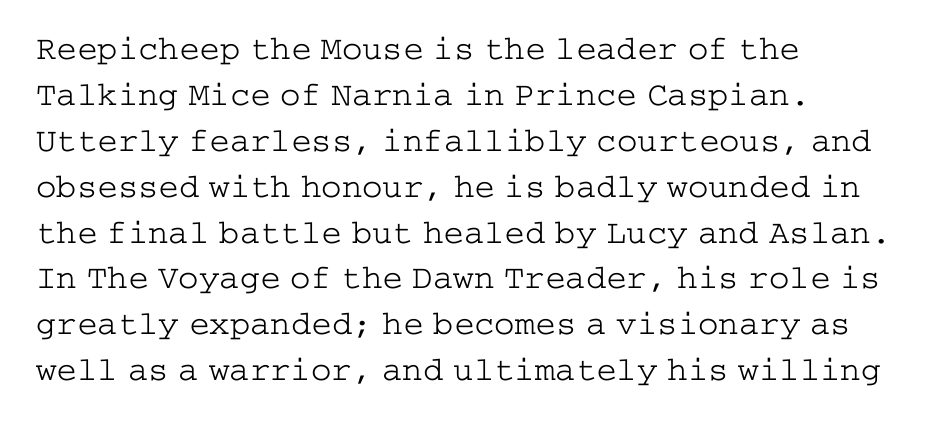
Quick note: underline off. In terms of leading, this rendering sits right in the middle. A typesetter would label this face a serif. You could call the tracking neutral — neither tight nor loose.
